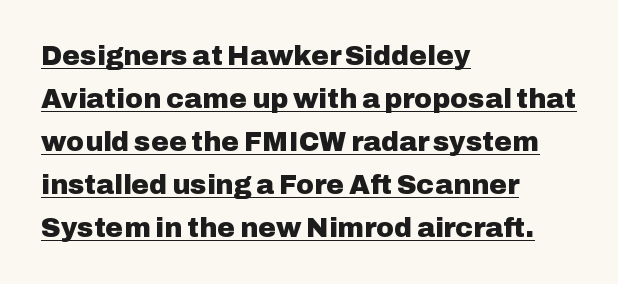
Q: Is the text bold? A: Yes.
Q: Is the text italic (slanted)? A: No, it is upright.
Q: Is the text underlined? A: Yes.
Q: How is the paragraph aligned? A: Left-aligned.
Q: Is the spacing between letters normal or unusually wide? A: Normal.
Q: Is the spacing between lines tight, normal or loose? A: Normal.
